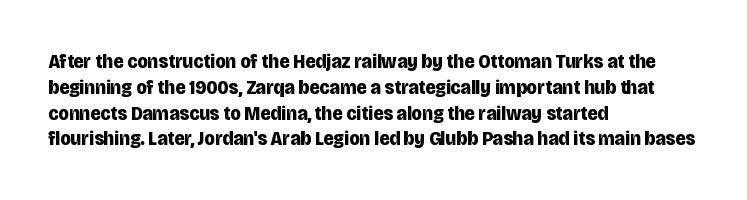
The letters stand upright; this is a roman face. Every row of glyphs begins at an identical x-position on the left. Between one letter and the next there's only the usual sliver of space. Caption: bold face, heavy strokes.
